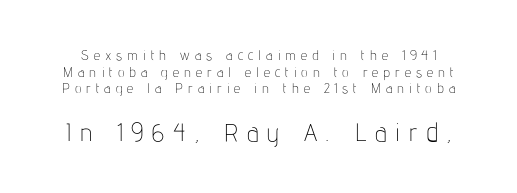
When letters stand straight like this, we call the style roman or upright. Lines of text with bare space underneath. The gaps between neighbouring characters are conspicuously large. If you squint, the bottom block still reads clearly — it's the larger of the two. The typesetting does not lean heavy: it is not bold.
